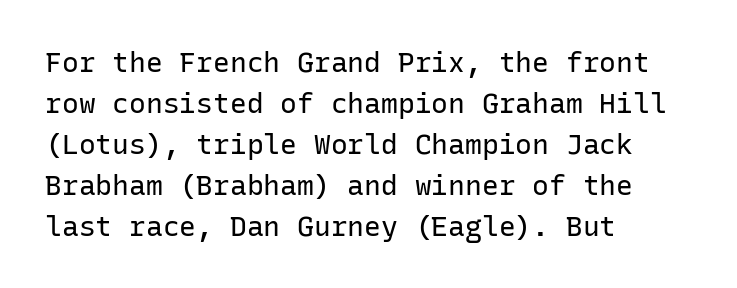
The designer left line spacing at the default. Students, note that the glyphs here touch the page at normal intervals. Weight: regular or lighter. Compared with a centered layout, this one pins lines to the left instead. Tall strokes in this sample are plumb rather than angled.
